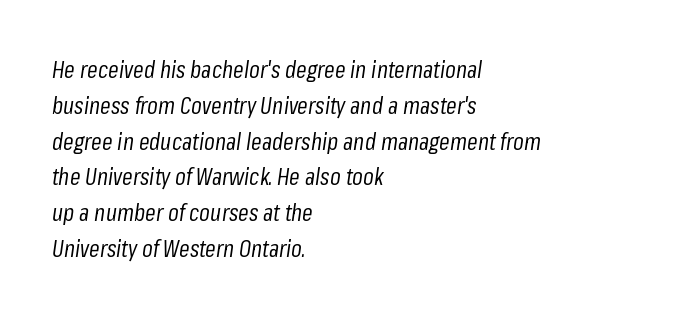
Q: Is the text bold? A: No.
Q: Is the text italic (slanted)? A: Yes, it leans right by about 8 degrees.
Q: Is the text underlined? A: No.
Q: How is the paragraph aligned? A: Left-aligned.
Q: Is the spacing between letters normal or unusually wide? A: Normal.
Q: Is the spacing between lines tight, normal or loose? A: Normal.
